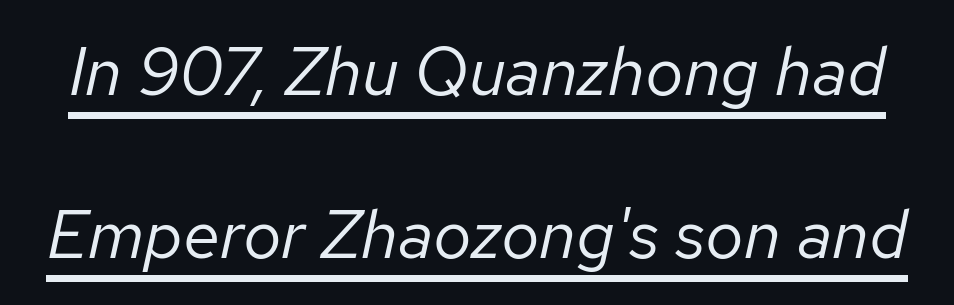
Honestly, the rows look like they've been pulled way apart. Somebody hit Ctrl+U on this one — the words are underlined. Each letter keeps its own natural width here, so spacing adapts to shape. This is oblique type, the kind used for emphasis or titles. The characters are drawn with everyday or finer stroke widths.
